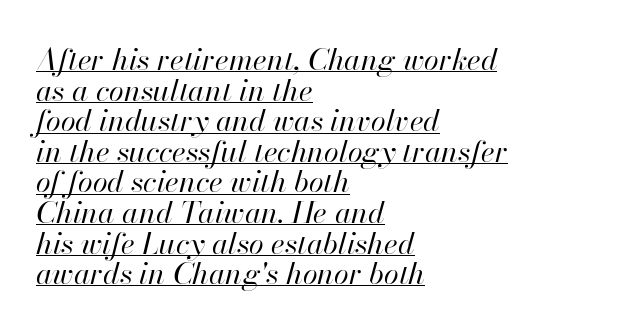
{"italic": "yes", "lean": "right", "slant_degrees": 13, "bold": "no", "weight": "regular", "width": "normal", "stroke_contrast": "high", "x_height": "small", "monospaced": "no", "underline": "yes", "align": "left", "line_spacing": "tight", "line_spacing_ratio": 1.02, "letter_spacing": "normal", "letter_spacing_em": 0.0, "glyph_px": 30}
